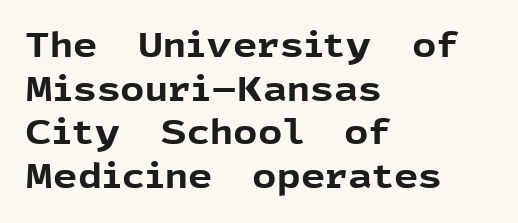
Spacing between characters is what you'd get straight out of the box. Every letter is thick-stroked: bold, no question. You can tell from the bare stems that sans-serif type was used. The lettering stays uniformly vertical, giving the passage a roman look. In CSS terms this would be text-align: left.
